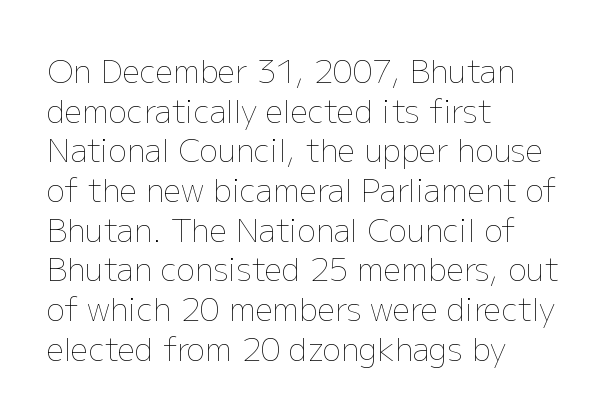
Q: Is the text bold? A: No.
Q: Is the text italic (slanted)? A: No, it is upright.
Q: Is the text underlined? A: No.
Q: How is the paragraph aligned? A: Left-aligned.
Q: Is the spacing between letters normal or unusually wide? A: Normal.
Q: Is the spacing between lines tight, normal or loose? A: Normal.
Q: Width (condensed, normal, or wide)? A: Normal.
Q: Stroke contrast? A: Low.
Q: x-height? A: Medium.
Q: Monospaced? A: No.
